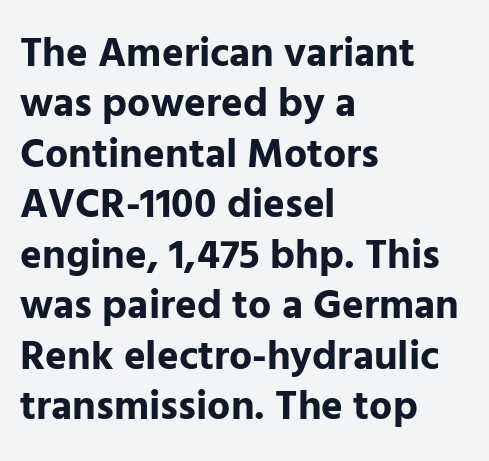
{"serif": "no", "italic": "no", "bold": "yes", "weight": "bold", "width": "normal", "stroke_contrast": "low", "x_height": "medium", "monospaced": "no", "underline": "no", "align": "left", "line_spacing_ratio": 1.23, "letter_spacing": "normal", "letter_spacing_em": 0.0, "glyph_px": 41}
